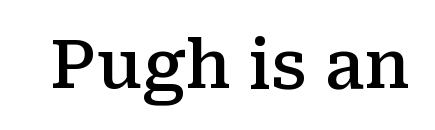
{"serif": "yes", "italic": "no", "bold": "semi", "weight": "semibold", "width": "normal", "stroke_contrast": "medium", "x_height": "medium", "monospaced": "no", "underline": "no", "letter_spacing": "normal", "letter_spacing_em": 0.0, "glyph_px": 67}
